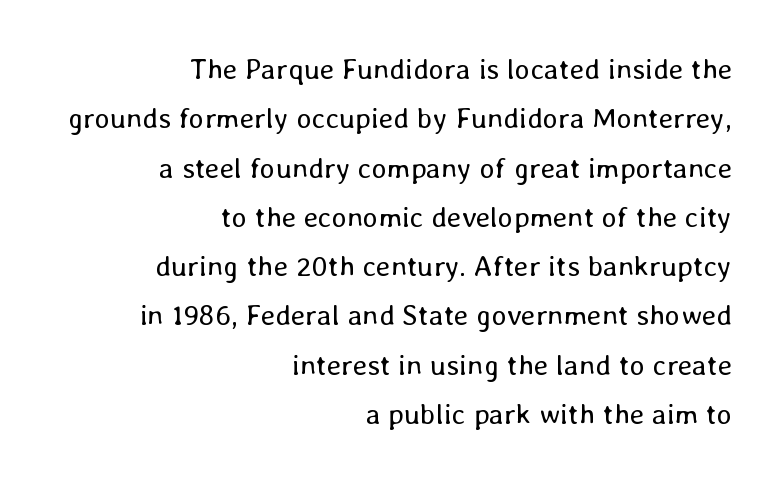
Q: Is the text bold? A: No.
Q: Is the text italic (slanted)? A: No, it is upright.
Q: Is the text underlined? A: No.
Q: How is the paragraph aligned? A: Right-aligned.
Q: Is the spacing between letters normal or unusually wide? A: Normal.
Q: Is the spacing between lines tight, normal or loose? A: Normal.
Q: Width (condensed, normal, or wide)? A: Normal.
Q: Stroke contrast? A: Low.
Q: x-height? A: Medium.
Q: Monospaced? A: No.
